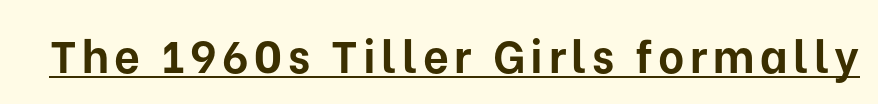
{"serif": "no", "italic": "no", "bold": "yes", "weight": "bold", "width": "normal", "stroke_contrast": "low", "x_height": "medium", "monospaced": "no", "underline": "yes", "glyph_px": 45}
